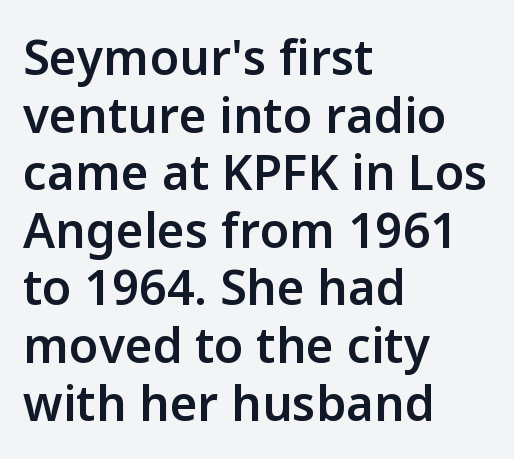
The image shows 48 px semibold sans-serif type, upright; set left-aligned, line spacing 1.2x, normal letter spacing, not underlined; low stroke contrast and a medium x-height.
